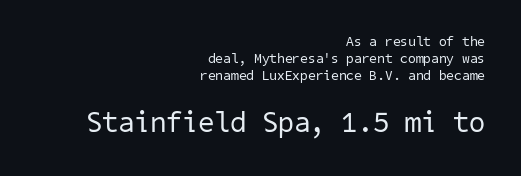
Nothing heavy about these letters — not bold at all. This sample is right-justified, so line beginnings fall wherever the words allow. Serifs: no, the terminals of the letterforms are clean. A bare baseline throughout the passage. Note: smaller setting up top, larger setting below. The gaps between neighbouring characters are ordinary and unremarkable.
